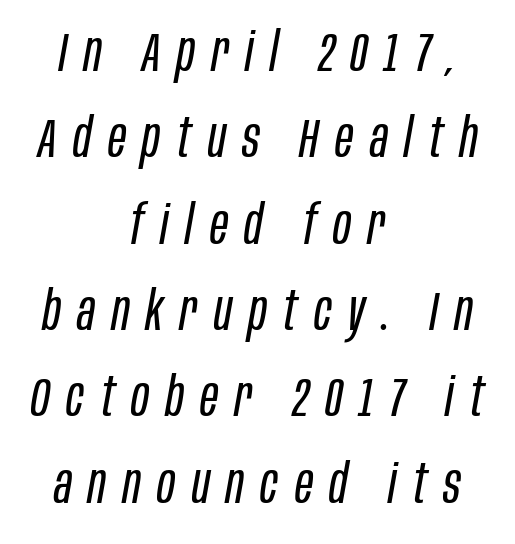
The image shows 55 px regular-weight, condensed type, italic (leaning right); set centered, normal line spacing (1.57x), unusually wide letter spacing (+0.3 em), not underlined; low stroke contrast and a large x-height.
